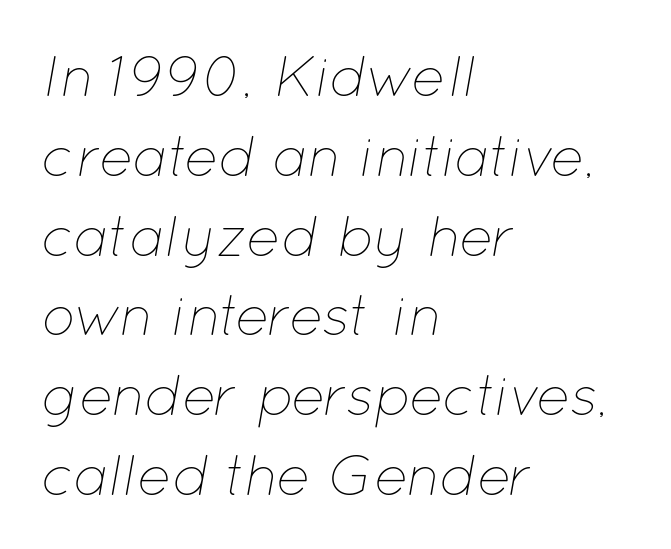
The image shows 57 px thin type, italic (leaning right); set left-aligned, normal line spacing (1.4x), normal letter spacing, not underlined; low stroke contrast and a medium x-height.
